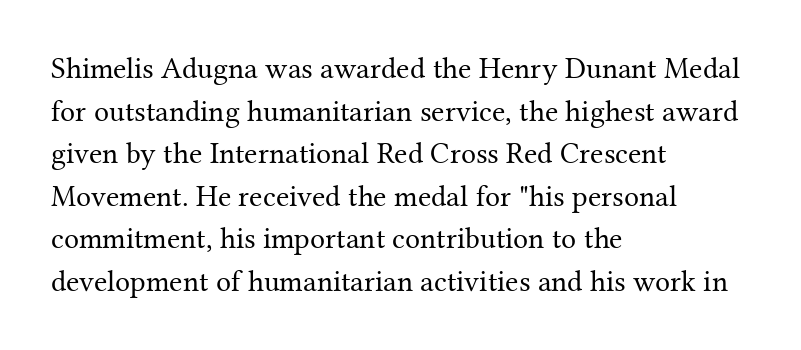
{"serif": "yes", "italic": "no", "bold": "no", "weight": "regular", "width": "normal", "stroke_contrast": "medium", "x_height": "medium", "monospaced": "no", "underline": "no", "align": "left", "line_spacing": "normal", "line_spacing_ratio": 1.42, "letter_spacing": "normal", "letter_spacing_em": 0.0, "glyph_px": 30}
